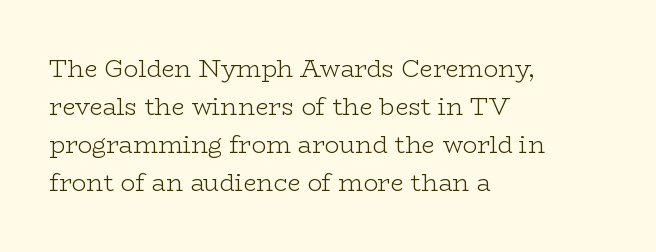
{"italic": "no", "bold": "no", "underline": "no", "align": "left", "line_spacing": "normal", "line_spacing_ratio": 1.59, "letter_spacing": "normal", "letter_spacing_em": 0.0, "glyph_px": 24}
